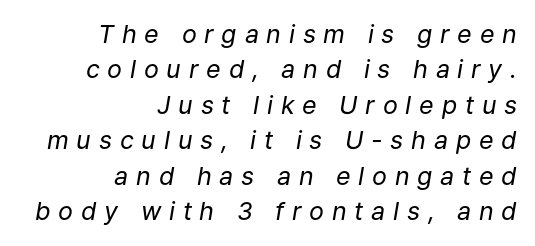
Q: Is the text bold? A: No.
Q: Is the text italic (slanted)? A: Yes, it leans right by about 9 degrees.
Q: Is the text underlined? A: No.
Q: How is the paragraph aligned? A: Right-aligned.
Q: Is the spacing between letters normal or unusually wide? A: Unusually wide.
Q: Is the spacing between lines tight, normal or loose? A: Normal.
